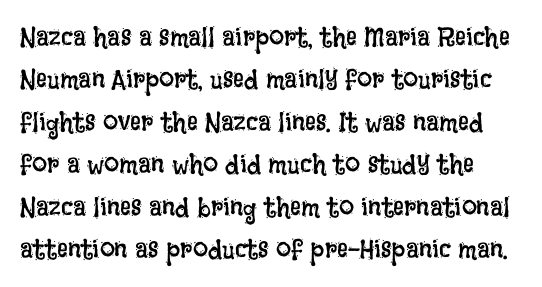
The image shows 27 px text type, upright; set normal line spacing (1.57x), normal letter spacing, not underlined.
